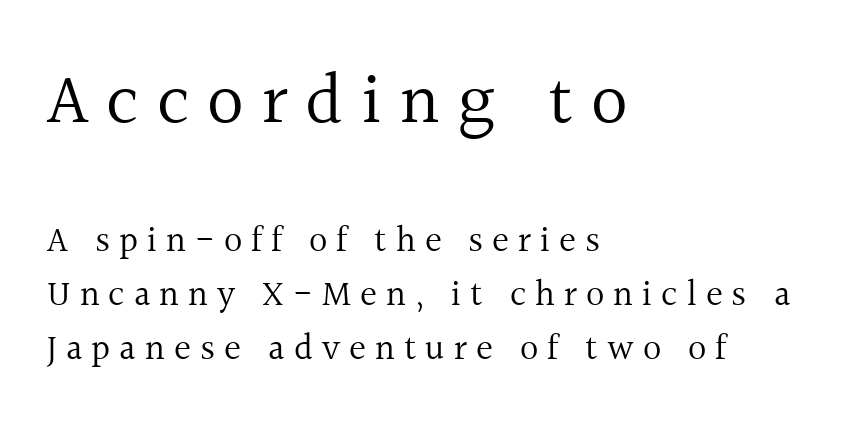
{"serif": "yes", "italic": "no", "bold": "no", "weight": "regular", "width": "normal", "x_height": "medium", "monospaced": "no", "underline": "no", "align": "left", "line_spacing": "normal", "line_spacing_ratio": 1.5, "letter_spacing": "wide", "letter_spacing_em": 0.25, "larger_block": "first", "size_ratio": 2.0, "glyph_px": 72}
